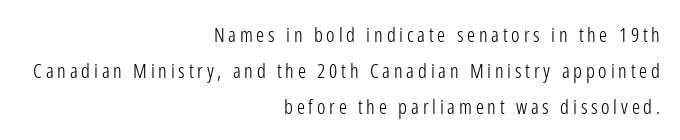
On a weight scale, this lands at 450 or below. Letters rest on an invisible, unmarked baseline. The lettering holds an erect, upright posture throughout. If you drew a ruler down the right edge, every line would touch it.
